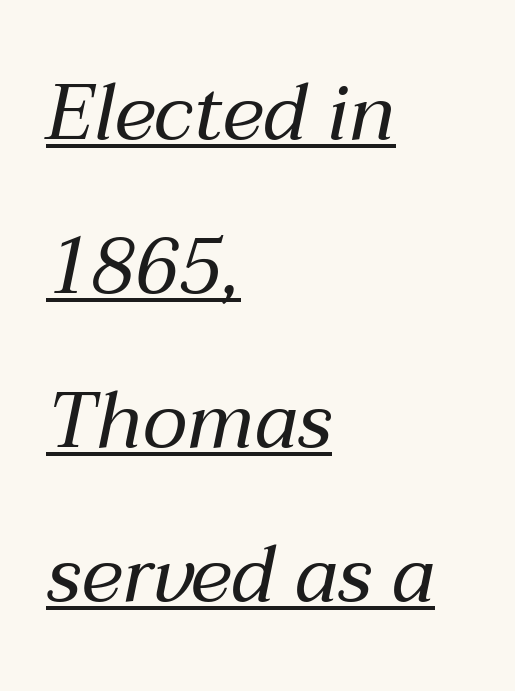
The lines are quadded left. Airy leading. There's an unmistakable incline to the writing here. The glyphs are accompanied by a horizontal stroke just below them. The face used here is rendered with its standard letterfit. Each letter keeps its own natural width here, so spacing adapts to shape.
